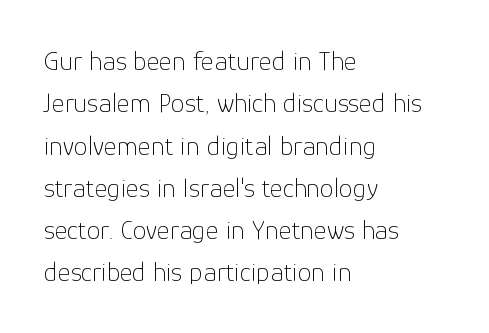
The image shows 28 px thin sans-serif type, upright; set left-aligned, normal line spacing (1.51x), normal letter spacing, not underlined; low stroke contrast and a medium x-height.
